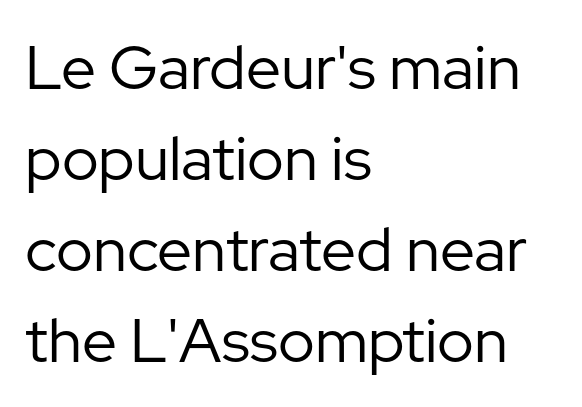
{"serif": "no", "italic": "no", "bold": "no", "weight": "regular", "width": "normal", "stroke_contrast": "low", "x_height": "medium", "monospaced": "no", "underline": "no", "align": "left", "line_spacing": "normal", "line_spacing_ratio": 1.47, "letter_spacing": "normal", "letter_spacing_em": 0.0, "glyph_px": 62}
